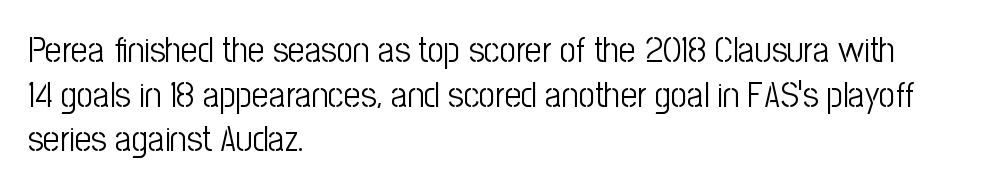
Q: Is the text bold? A: No.
Q: Is the text italic (slanted)? A: No, it is upright.
Q: Is the typeface a serif or a sans-serif typeface? A: Sans-serif.
Q: Is the text underlined? A: No.
Q: How is the paragraph aligned? A: Left-aligned.
Q: Is the spacing between letters normal or unusually wide? A: Normal.
Q: Width (condensed, normal, or wide)? A: Condensed.
Q: Stroke contrast? A: Low.
Q: x-height? A: Medium.
Q: Monospaced? A: No.
